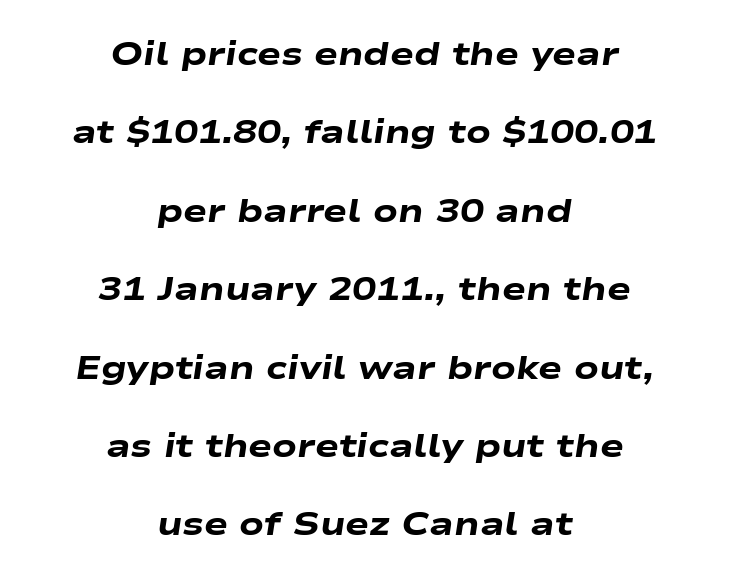
The image shows 32 px heavy, wide type, italic (leaning right); set centered, loose line spacing (2.45x), normal letter spacing, not underlined; low stroke contrast and a medium x-height.
